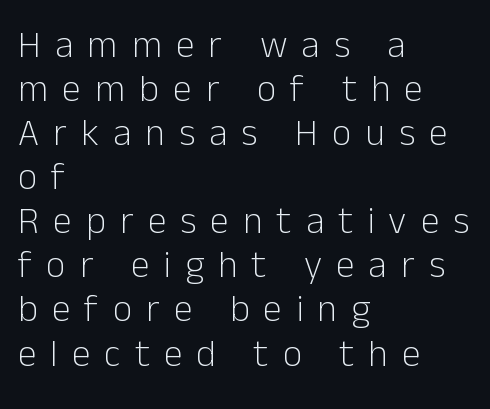
{"serif": "no", "italic": "no", "bold": "no", "weight": "light", "width": "normal", "stroke_contrast": "low", "x_height": "medium", "monospaced": "no", "underline": "no", "align": "left", "line_spacing_ratio": 1.16, "letter_spacing": "wide", "letter_spacing_em": 0.37, "glyph_px": 38}
